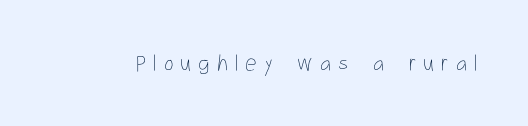
A typesetter would call this heavily tracked-out type. Bold? No — there's no thickening of the strokes. Every stem runs plumb, perpendicular to the baseline. The words here are not underlined.
